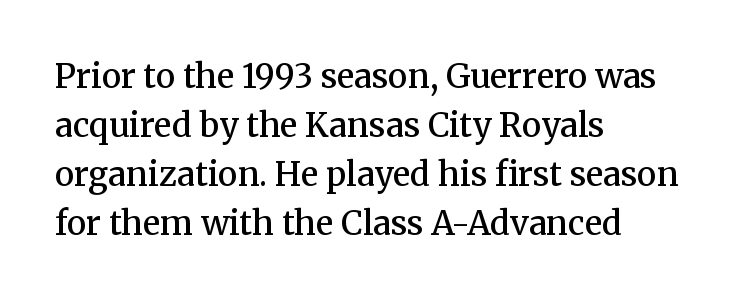
{"serif": "yes", "italic": "no", "bold": "semi", "weight": "semibold", "width": "normal", "stroke_contrast": "medium", "x_height": "medium", "monospaced": "no", "underline": "no", "align": "left", "line_spacing": "normal", "line_spacing_ratio": 1.48, "letter_spacing": "normal", "letter_spacing_em": 0.0, "glyph_px": 33}
